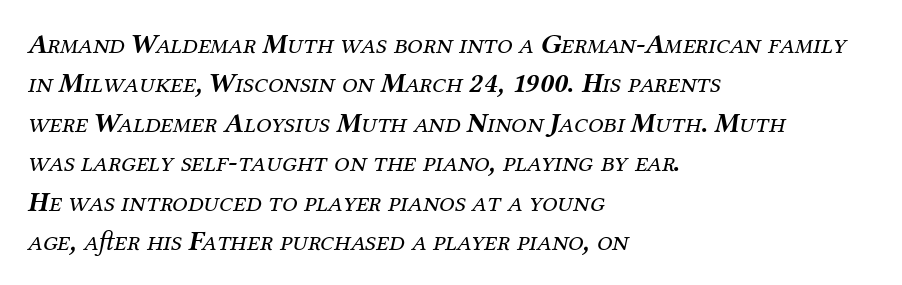
The image shows 28 px regular-weight serif type, italic (leaning right); set left-aligned, normal line spacing (1.41x), normal letter spacing, not underlined; medium stroke contrast and a medium x-height.
